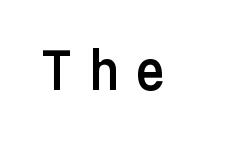
The words here are not underlined. Designer's note — italics off, roman on. Glyph-to-glyph distance is far greater than everyday printed text. Grotesque or geometric, the face here clearly has no serifs.
